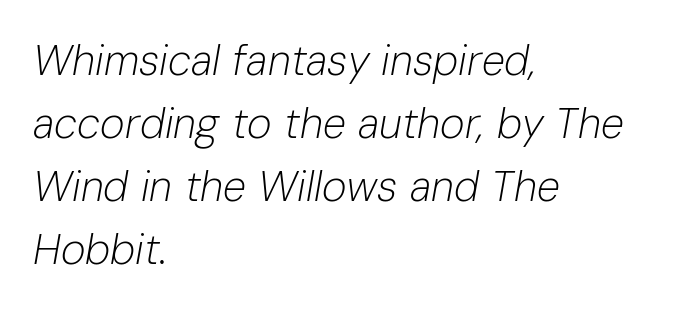
The image shows 42 px light type, italic (leaning right); set left-aligned, normal line spacing (1.5x), normal letter spacing, not underlined; low stroke contrast and a medium x-height.
